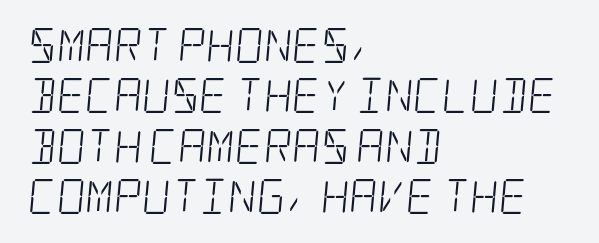
The letterforms sit at book weight or below. Spacing between characters is what you'd get straight out of the box. The ragged edge is on the right, which tells us the setting is flush left. Reading down the column, the eye jumps a familiar distance to each next line. This rendering employs a face with finishing strokes, i.e., a serif.
